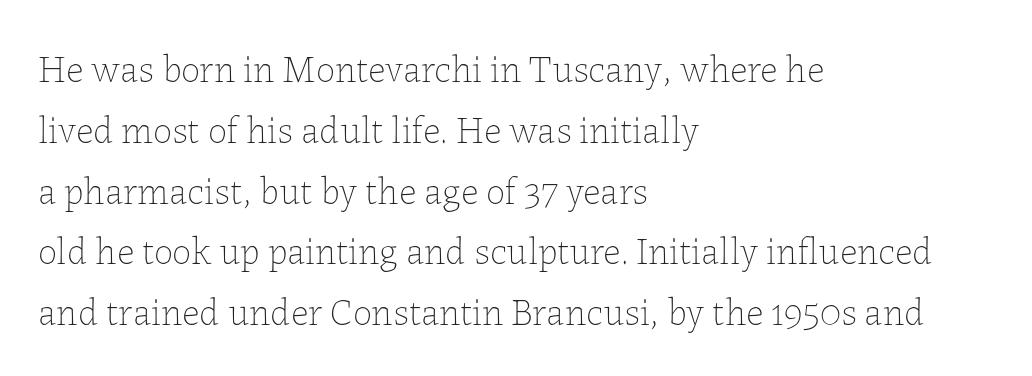
The face used here is proportionally spaced, like ordinary book or web type. The letterforms sit shoulder to shoulder at normal distance. Check under the words: just untouched page. The font is comparable to plain body text, perhaps lighter. These lines sit exactly where default settings would place them.
